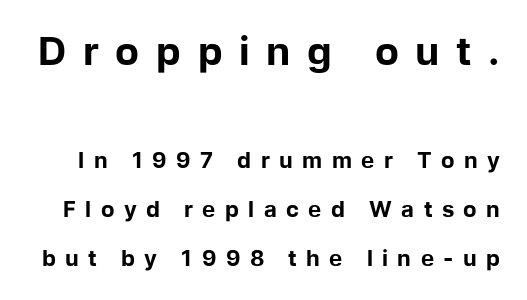
Q: Is the text bold? A: Yes.
Q: Is the text italic (slanted)? A: No, it is upright.
Q: Is the typeface a serif or a sans-serif typeface? A: Sans-serif.
Q: Is the text underlined? A: No.
Q: Is the spacing between letters normal or unusually wide? A: Unusually wide.
Q: Is the spacing between lines tight, normal or loose? A: Loose.
Q: Which block of text is set in a larger size, the first (top) or the second (bottom)? A: The first (top) one.
Q: Width (condensed, normal, or wide)? A: Normal.
Q: Stroke contrast? A: Low.
Q: x-height? A: Medium.
Q: Monospaced? A: No.
